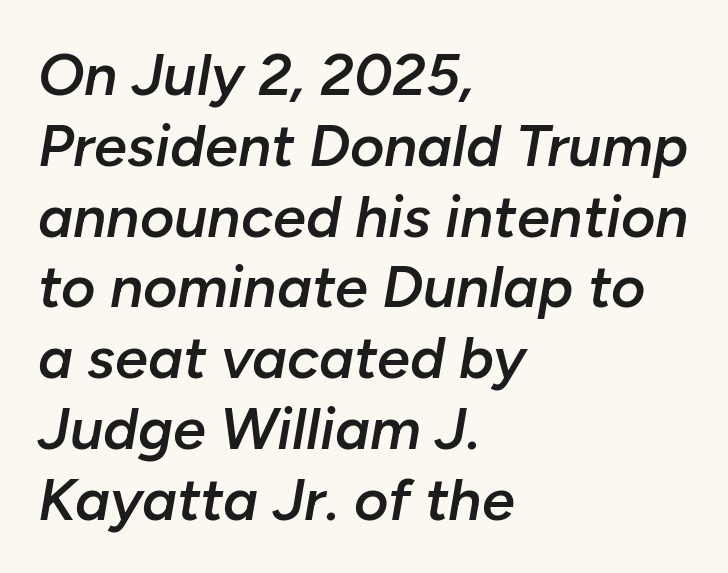
The image shows 59 px semibold type, italic (leaning right); set left-aligned, line spacing 1.2x, normal letter spacing, not underlined; low stroke contrast and a medium x-height.
